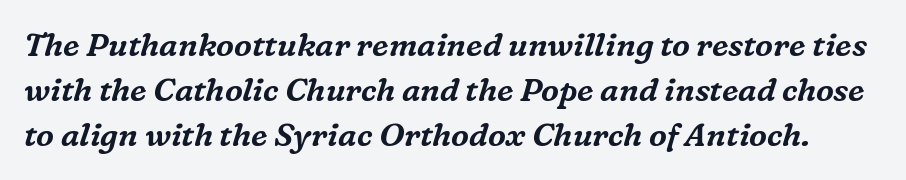
{"serif": "yes", "italic": "yes", "lean": "right", "slant_degrees": 16, "width": "normal", "stroke_contrast": "medium", "x_height": "medium", "monospaced": "no", "underline": "no", "line_spacing": "normal", "line_spacing_ratio": 1.41, "letter_spacing": "normal", "letter_spacing_em": 0.0, "glyph_px": 32}
